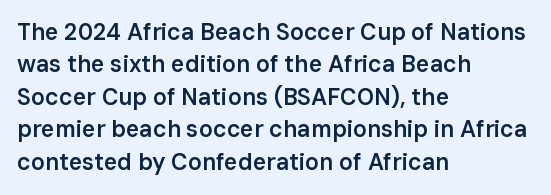
The image shows 23 px text type, upright; set left-aligned, normal line spacing (1.41x), normal letter spacing, not underlined.
